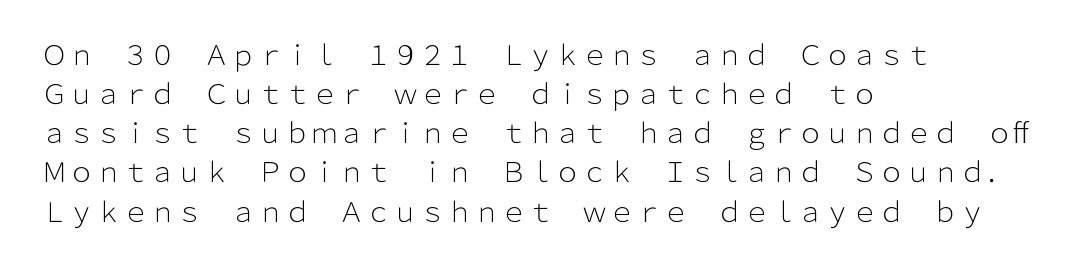
{"italic": "no", "bold": "no", "underline": "no", "align": "left", "line_spacing": "normal", "line_spacing_ratio": 1.45, "letter_spacing": "normal", "letter_spacing_em": 0.0, "glyph_px": 27}
